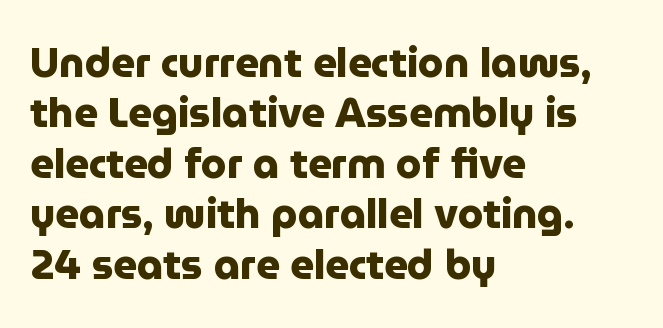
Q: Is the text bold? A: Yes.
Q: Is the text italic (slanted)? A: No, it is upright.
Q: Is the typeface a serif or a sans-serif typeface? A: Sans-serif.
Q: Is the text underlined? A: No.
Q: How is the paragraph aligned? A: Left-aligned.
Q: Is the spacing between letters normal or unusually wide? A: Normal.
Q: Width (condensed, normal, or wide)? A: Normal.
Q: Stroke contrast? A: Low.
Q: x-height? A: Medium.
Q: Monospaced? A: No.
